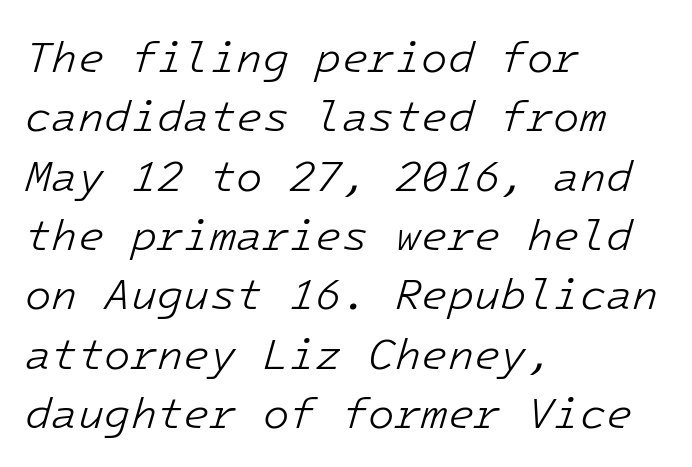
Q: Is the text bold? A: No.
Q: Is the text italic (slanted)? A: Yes, it leans right by about 16 degrees.
Q: Is the text underlined? A: No.
Q: How is the paragraph aligned? A: Left-aligned.
Q: Is the spacing between letters normal or unusually wide? A: Normal.
Q: Is the spacing between lines tight, normal or loose? A: Normal.
Q: Width (condensed, normal, or wide)? A: Normal.
Q: Stroke contrast? A: Low.
Q: x-height? A: Medium.
Q: Monospaced? A: Yes.
